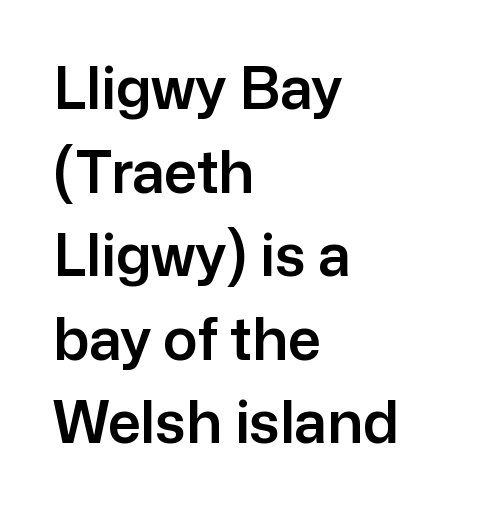
The image shows 58 px sans-serif type, upright; set left-aligned, normal line spacing (1.44x), normal letter spacing, not underlined; low stroke contrast and a medium x-height.
